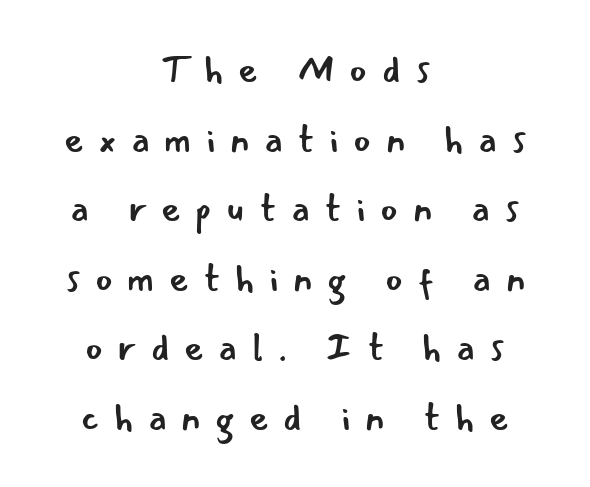
The image shows 38 px regular-weight sans-serif type, upright; set centered, line spacing 1.83x, unusually wide letter spacing (+0.38 em), not underlined; low stroke contrast and a small x-height.
